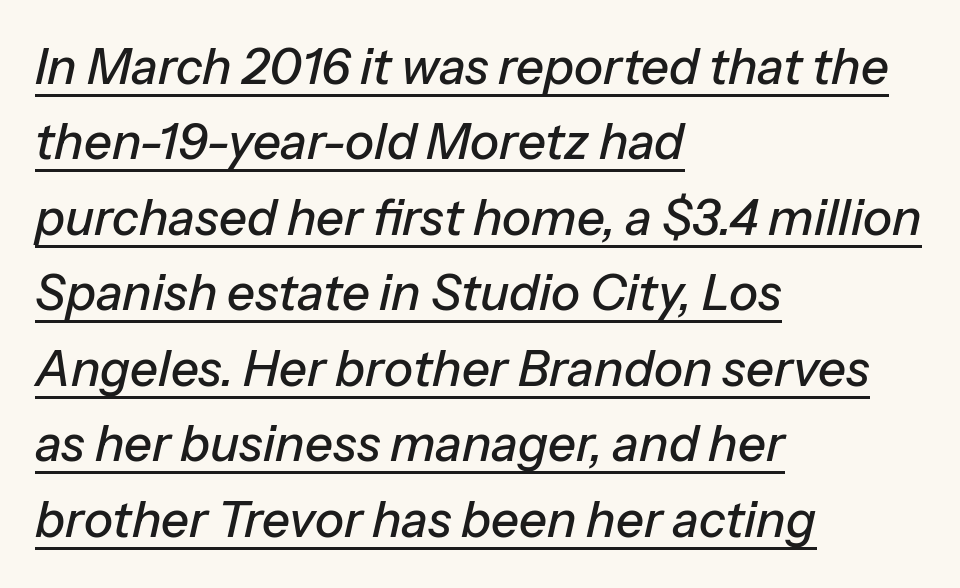
A normal amount of white space separates one row of letters from the next. The tracking reads as untouched default to a designer's eye. A continuous stroke trails under the words, as in a hyperlink. Each letter keeps its own natural width here, so spacing adapts to shape. Rendered with sloped, italic letterforms.
